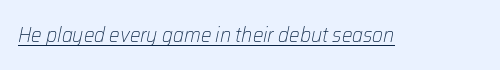
Is the type slanted? Yes — the strokes lean at a clear angle. The cut favours lightness, reaching ordinary text weight at its darkest. Check the space under the baseline: a stroke is drawn there. Tracking value appears to be zero — textbook default spacing.
